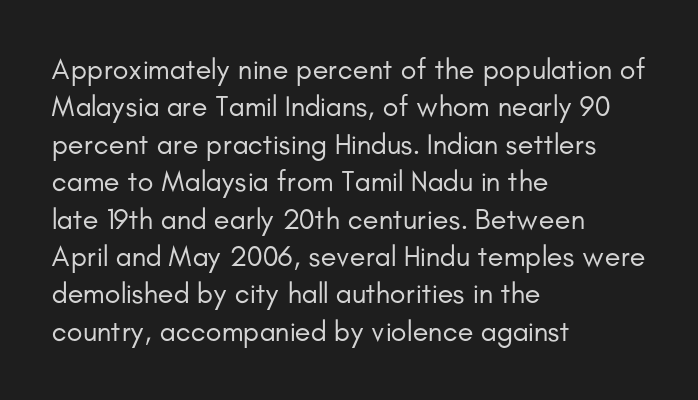
The rendering anchors every line to the left-hand side. Examine the stroke ends and you'll find no serifs. Weight: in the light-to-regular range. One glance says typical: line gaps are just what's usual. A typesetter would call this zero additional tracking. Type without underlining.
